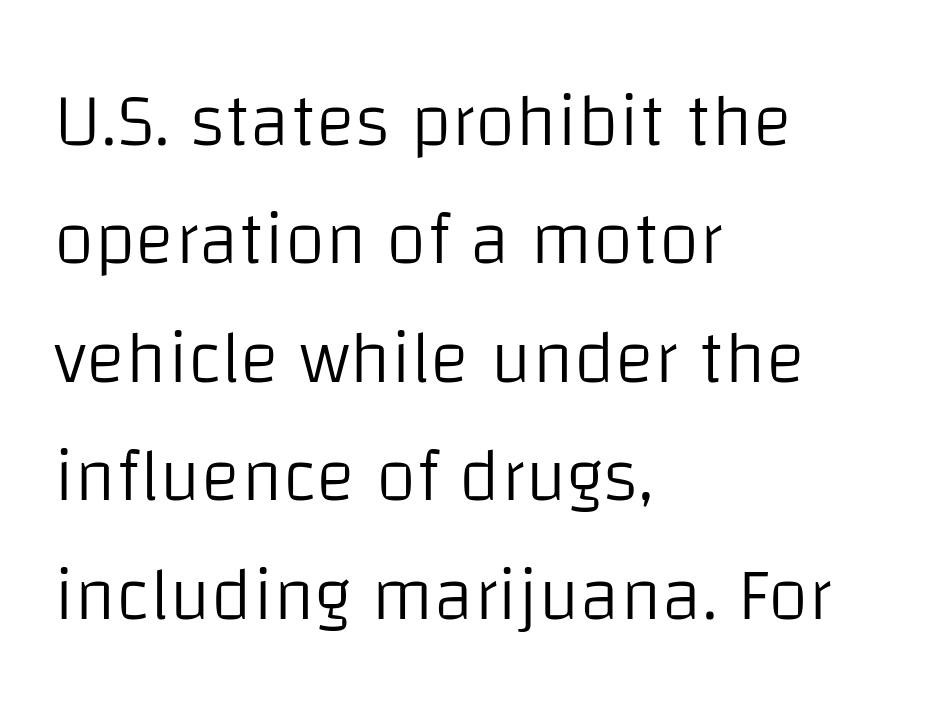
The image shows 74 px light sans-serif type, upright; set left-aligned, normal line spacing (1.6x), normal letter spacing, not underlined; low stroke contrast and a large x-height.
